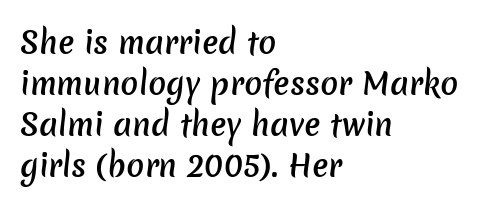
{"serif": "no", "bold": "semi", "weight": "semibold", "width": "normal", "stroke_contrast": "low", "x_height": "medium", "monospaced": "no", "underline": "no", "align": "left", "line_spacing": "normal", "line_spacing_ratio": 1.37, "letter_spacing": "normal", "letter_spacing_em": 0.0, "glyph_px": 30}
